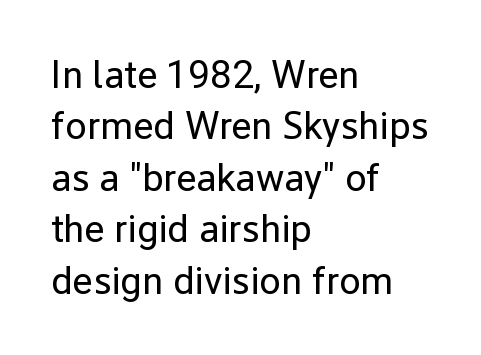
{"serif": "no", "italic": "no", "bold": "no", "weight": "regular", "width": "normal", "stroke_contrast": "low", "x_height": "medium", "monospaced": "no", "underline": "no", "align": "left", "line_spacing": "normal", "line_spacing_ratio": 1.32, "letter_spacing": "normal", "letter_spacing_em": 0.0, "glyph_px": 39}
